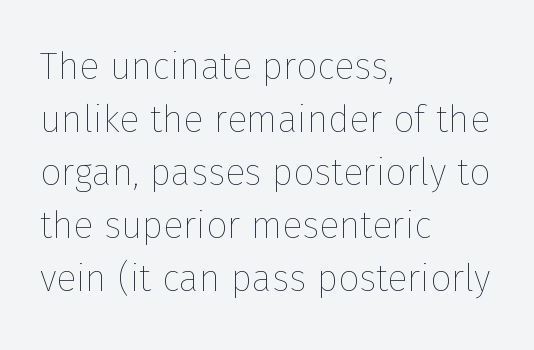
{"italic": "no", "bold": "no", "weight": "thin", "width": "normal", "stroke_contrast": "low", "x_height": "medium", "monospaced": "no", "underline": "no", "align": "left", "line_spacing": "normal", "line_spacing_ratio": 1.43, "letter_spacing": "normal", "letter_spacing_em": 0.0, "glyph_px": 37}
